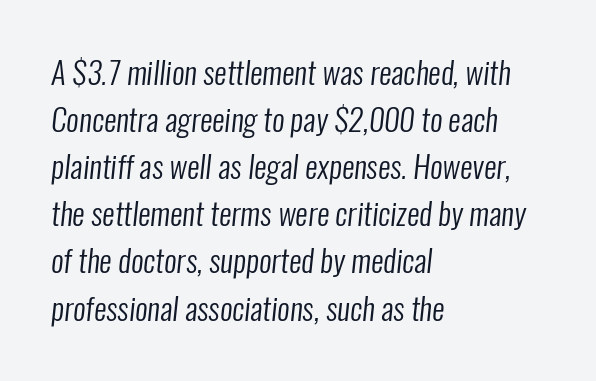
{"serif": "no", "bold": "no", "weight": "regular", "width": "condensed", "stroke_contrast": "low", "x_height": "medium", "monospaced": "no", "underline": "no", "align": "left", "line_spacing": "normal", "line_spacing_ratio": 1.52, "letter_spacing": "normal", "letter_spacing_em": 0.0, "glyph_px": 31}
